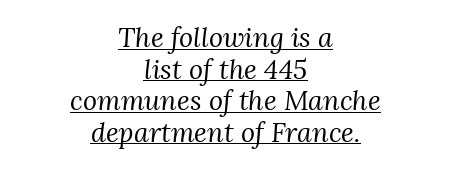
Here the glyphs are tracked normally, forming tight word shapes. Heft: none added — not bold. This sample uses an oblique cut, with every glyph tilted off the vertical. Does the copy run flush right? No — it is centered line by line. Glance below the letters and you will spot a drawn line.
